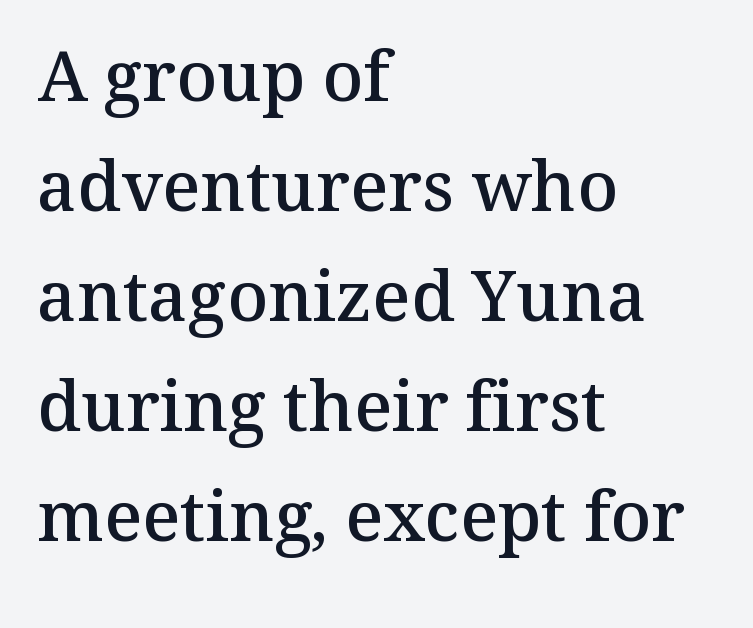
{"serif": "yes", "italic": "no", "bold": "semi", "weight": "semibold", "width": "normal", "stroke_contrast": "medium", "x_height": "medium", "monospaced": "no", "underline": "no", "align": "left", "line_spacing": "normal", "line_spacing_ratio": 1.57, "letter_spacing": "normal", "letter_spacing_em": 0.0, "glyph_px": 70}
